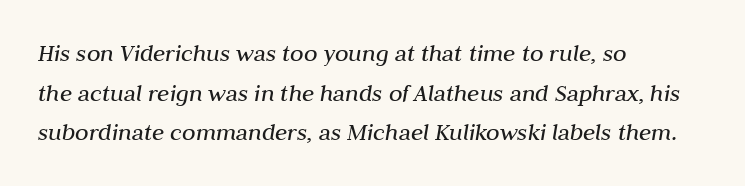
Q: Is the text bold? A: No.
Q: Is the text italic (slanted)? A: Yes, it leans right by about 10 degrees.
Q: Is the text underlined? A: No.
Q: How is the paragraph aligned? A: Left-aligned.
Q: Is the spacing between letters normal or unusually wide? A: Normal.
Q: Is the spacing between lines tight, normal or loose? A: Normal.
